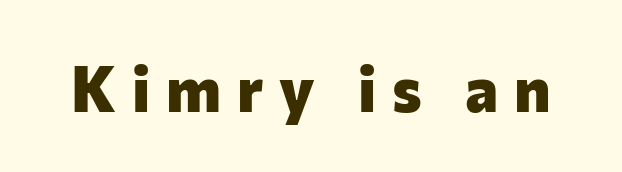
The image shows 63 px heavy sans-serif type, upright; set unusually wide letter spacing (+0.25 em), not underlined; low stroke contrast and a medium x-height.
